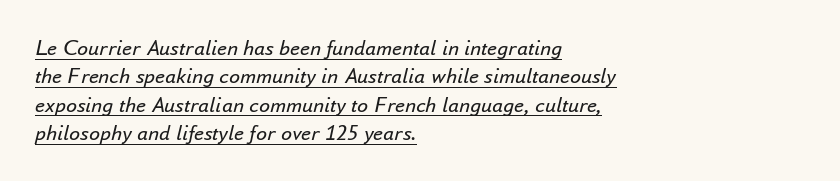
Each word holds together tightly as a unit, with standard inter-letter gaps. A typographer would call this underscored text. Vertical spacing — default. Summary of weight: not heavy and not bold. Italic: yes, the glyphs are oblique. The lines are quadded left.
